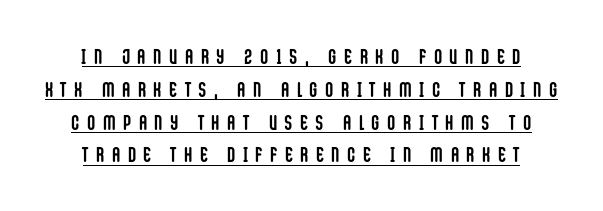
The image shows 21 px bold type, upright; set normal line spacing (1.56x), unusually wide letter spacing (+0.39 em), underlined.
